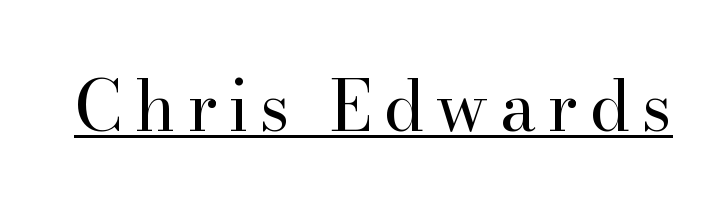
{"serif": "yes", "italic": "no", "bold": "no", "weight": "regular", "width": "normal", "stroke_contrast": "high", "x_height": "small", "monospaced": "no", "underline": "yes", "glyph_px": 69}
